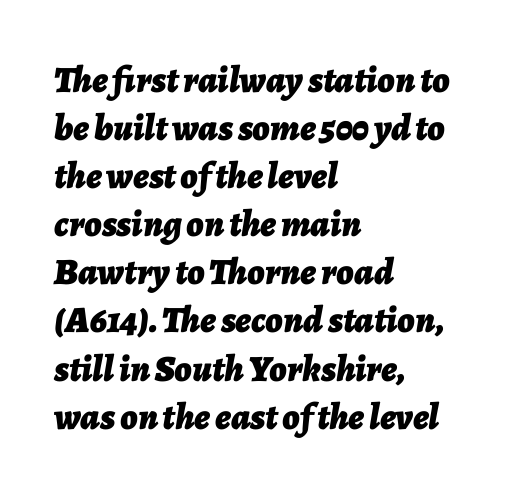
{"italic": "yes", "lean": "right", "slant_degrees": 7, "bold": "yes", "weight": "bold", "width": "normal", "stroke_contrast": "low", "x_height": "medium", "monospaced": "no", "underline": "no", "align": "left", "line_spacing": "normal", "line_spacing_ratio": 1.3, "letter_spacing": "normal", "letter_spacing_em": 0.0, "glyph_px": 37}
